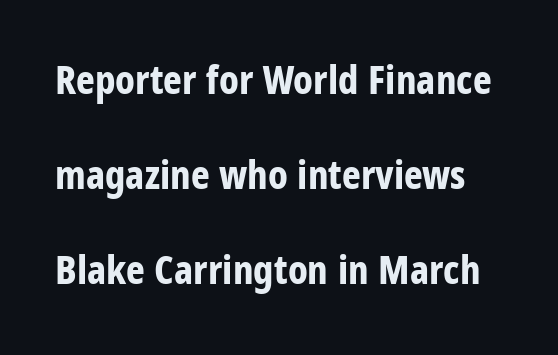
The image shows 40 px bold, condensed sans-serif type, upright; set loose line spacing (2.37x), normal letter spacing, not underlined; low stroke contrast and a large x-height.
